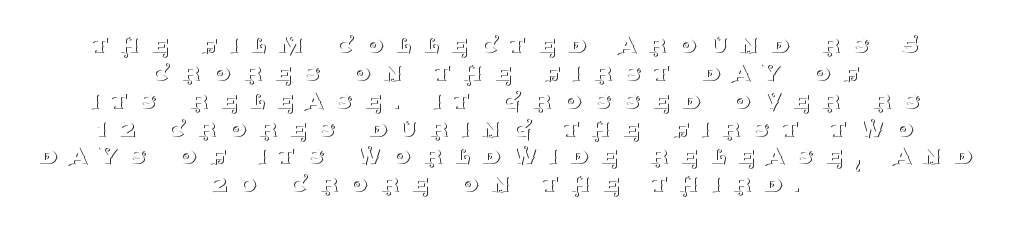
Is this a fixed-width face? No — the glyphs have proportional, varying widths. Old-style or modern, the face here clearly has serifs. Interline gaps are noticeably narrow in this sample. Each word looks stretched out because of the extra space between its letters. Horizontal alignment here is central, giving a formal, balanced look. This is not heavy type; no bold has been used.
